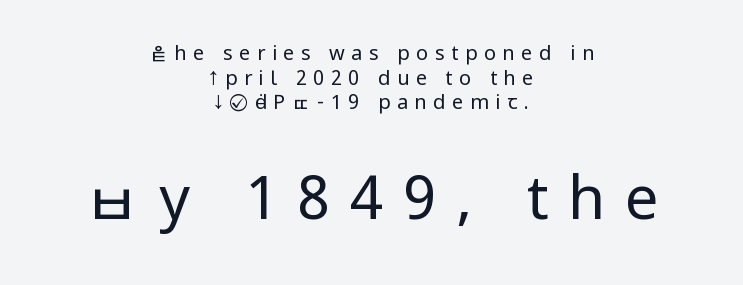
{"serif": "no", "italic": "no", "bold": "no", "weight": "regular", "width": "condensed", "stroke_contrast": "low", "x_height": "large", "monospaced": "no", "underline": "no", "align": "center", "line_spacing_ratio": 1.23, "letter_spacing": "wide", "letter_spacing_em": 0.33, "larger_block": "second", "size_ratio": 3.0, "glyph_px": 60}
